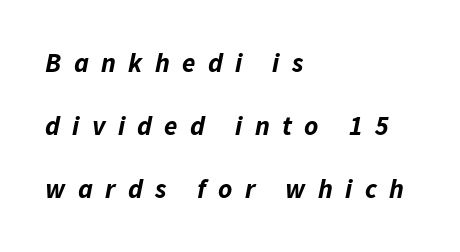
The image shows 27 px bold type, italic (leaning right); set left-aligned, loose line spacing (2.34x), unusually wide letter spacing (+0.46 em), not underlined.
